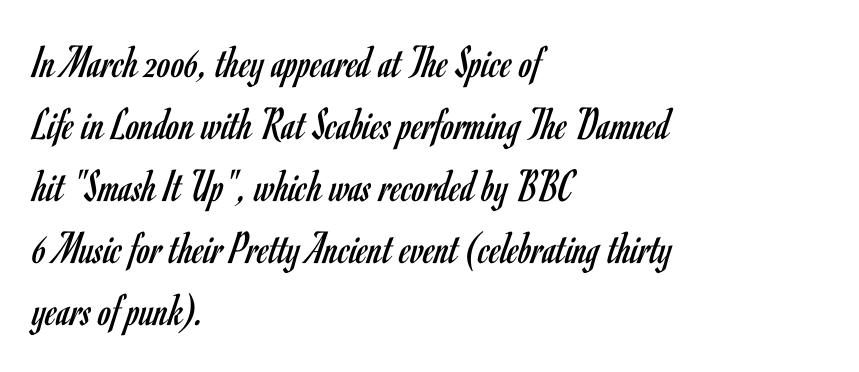
Q: Is the text bold? A: No.
Q: Is the text italic (slanted)? A: Yes.
Q: Is the typeface a serif or a sans-serif typeface? A: Sans-serif.
Q: Is the text underlined? A: No.
Q: How is the paragraph aligned? A: Left-aligned.
Q: Is the spacing between letters normal or unusually wide? A: Normal.
Q: Is the spacing between lines tight, normal or loose? A: Normal.
Q: Width (condensed, normal, or wide)? A: Condensed.
Q: Stroke contrast? A: Low.
Q: x-height? A: Small.
Q: Monospaced? A: No.
